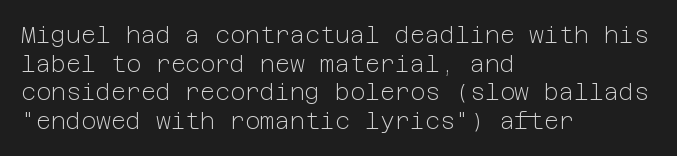
The image shows 23 px text type, upright; set left-aligned, line spacing 1.24x, normal letter spacing, not underlined.
